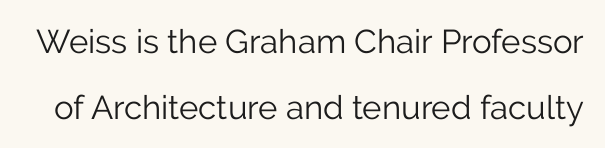
When letters stand straight like this, we call the style roman or upright. The letterforms sit shoulder to shoulder at normal distance. This sample uses a sans-serif face. Summary of vertical rhythm: relaxed, with wide interline spacing.
